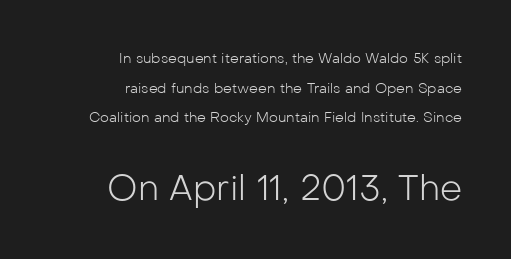
{"serif": "no", "italic": "no", "bold": "no", "weight": "light", "width": "normal", "stroke_contrast": "low", "x_height": "medium", "monospaced": "no", "underline": "no", "align": "right", "line_spacing": "loose", "line_spacing_ratio": 2.11, "letter_spacing": "normal", "letter_spacing_em": 0.0, "larger_block": "second", "size_ratio": 2.5, "glyph_px": 35}
